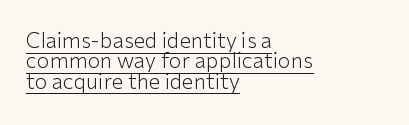
This reads as an unemphasized weight, regular at the heaviest. Interline gaps are noticeably narrow in this sample. This is roman type, the default non-slanted kind. The paragraph shown leans on its left margin. Honestly, the underline is the first thing you notice here.
